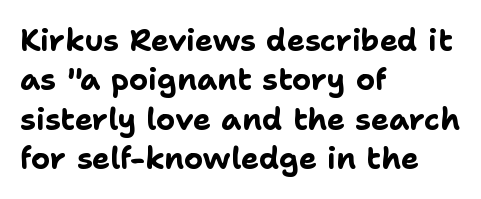
The image shows 30 px bold sans-serif type, upright; set left-aligned, normal line spacing (1.31x), normal letter spacing, not underlined; low stroke contrast and a medium x-height.
